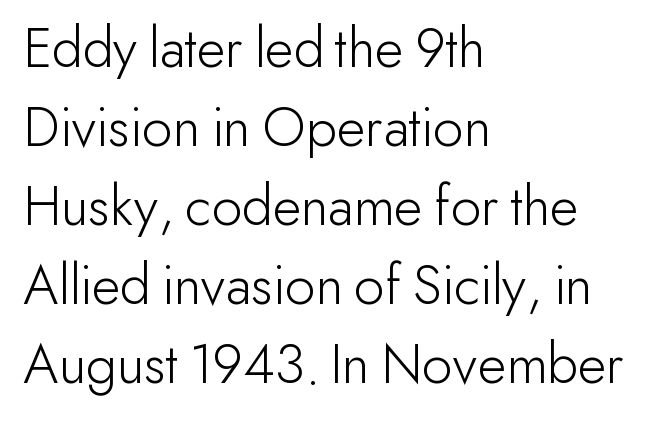
{"serif": "no", "italic": "no", "bold": "no", "weight": "light", "width": "normal", "stroke_contrast": "low", "x_height": "small", "monospaced": "no", "underline": "no", "align": "left", "line_spacing": "normal", "line_spacing_ratio": 1.34, "letter_spacing": "normal", "letter_spacing_em": 0.0, "glyph_px": 59}
